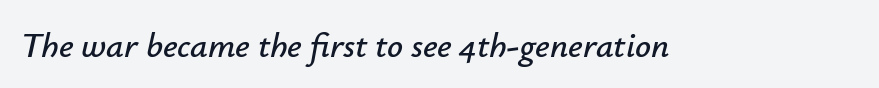
There is no visible air inserted between adjacent glyphs. Slanted lettering throughout. Note the varied advance widths — an 'i' is clearly narrower than an 'm'. Rule under the text: the space is simply empty.
